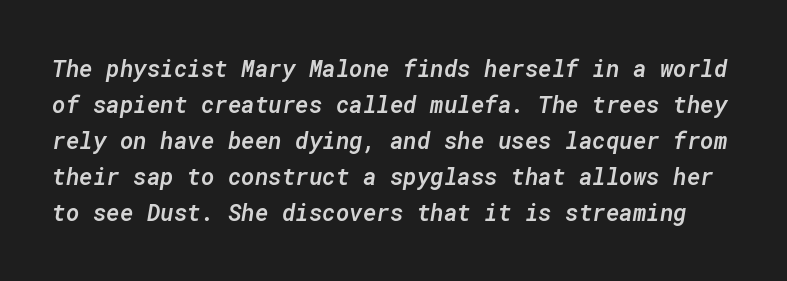
The image shows 23 px text type, italic (leaning right); set normal line spacing (1.57x), normal letter spacing, not underlined.
